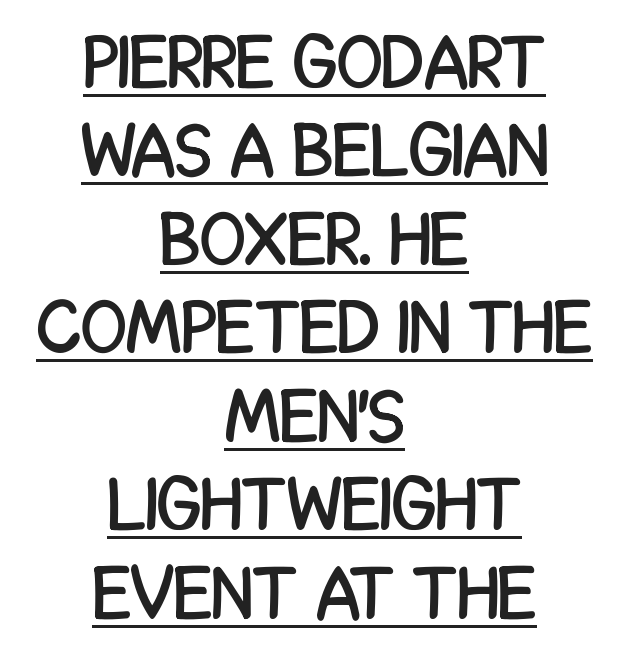
The image shows 75 px condensed sans-serif type, upright; set centered, line spacing 1.18x, normal letter spacing, underlined; low stroke contrast and a large x-height.
